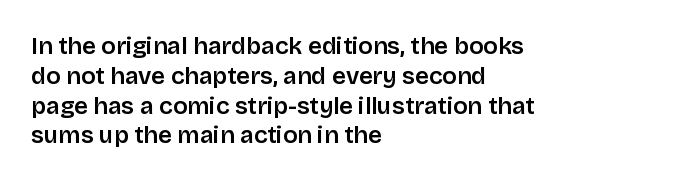
The image shows 24 px text type, upright; set left-aligned, line spacing 1.24x, normal letter spacing, not underlined.
